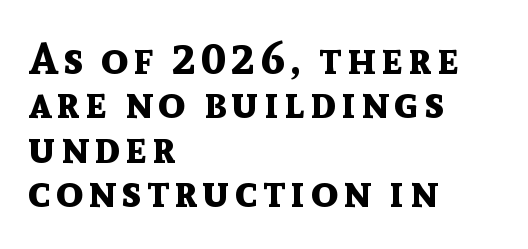
The image shows 44 px bold sans-serif type, upright; set left-aligned, tight line spacing (1.01x), not underlined; a medium x-height.
